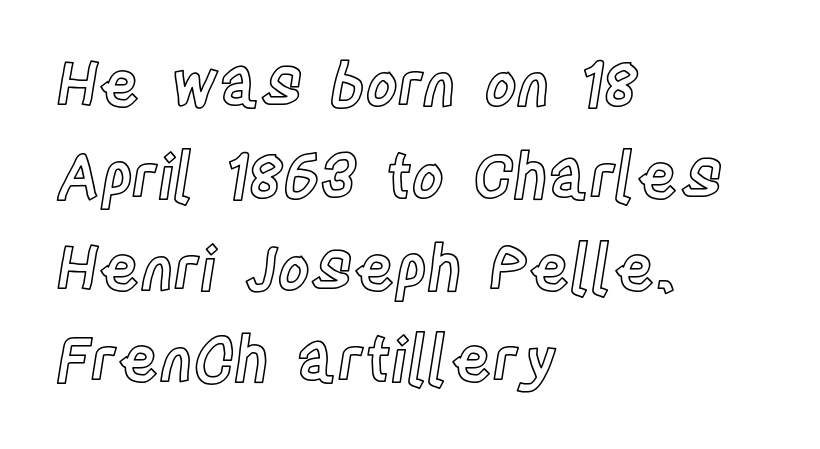
{"width": "condensed", "x_height": "large", "monospaced": "no", "underline": "no", "align": "left", "line_spacing": "normal", "line_spacing_ratio": 1.48, "letter_spacing": "normal", "letter_spacing_em": 0.0, "glyph_px": 62}
